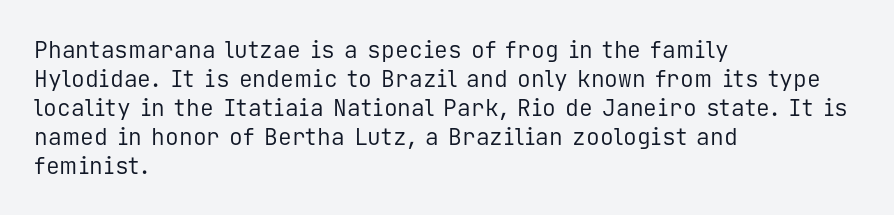
Q: Is the text bold? A: No.
Q: Is the text italic (slanted)? A: No, it is upright.
Q: Is the text underlined? A: No.
Q: How is the paragraph aligned? A: Left-aligned.
Q: Is the spacing between letters normal or unusually wide? A: Normal.
Q: Is the spacing between lines tight, normal or loose? A: Normal.
